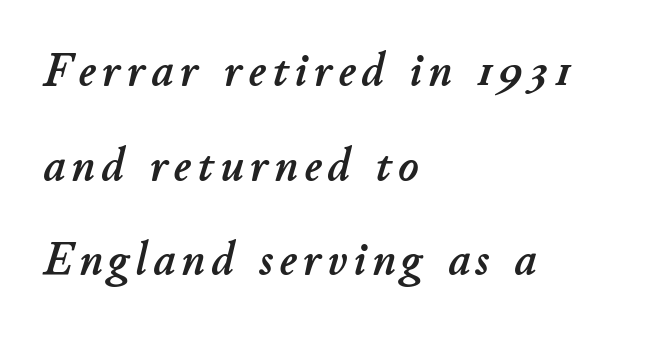
Q: Is the text italic (slanted)? A: Yes, it leans right by about 11 degrees.
Q: Is the text underlined? A: No.
Q: How is the paragraph aligned? A: Left-aligned.
Q: Is the spacing between lines tight, normal or loose? A: Loose.
Q: Width (condensed, normal, or wide)? A: Normal.
Q: Stroke contrast? A: Low.
Q: x-height? A: Small.
Q: Monospaced? A: No.
